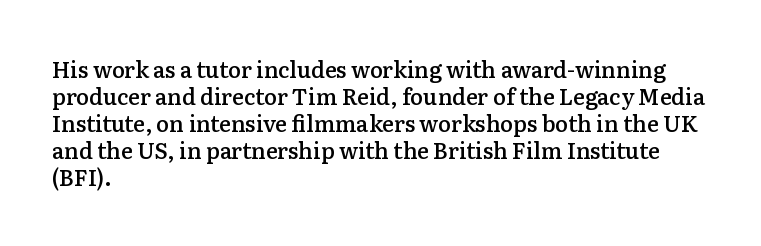
The gap between lines stays unmarked. Casual observation: everything's shoved over to the left. The glyphs have the mass of a demibold cut, below bold. The lettering stays uniformly vertical, giving the passage a roman look. Honestly, the letter spacing is just normal — you wouldn't notice it.
